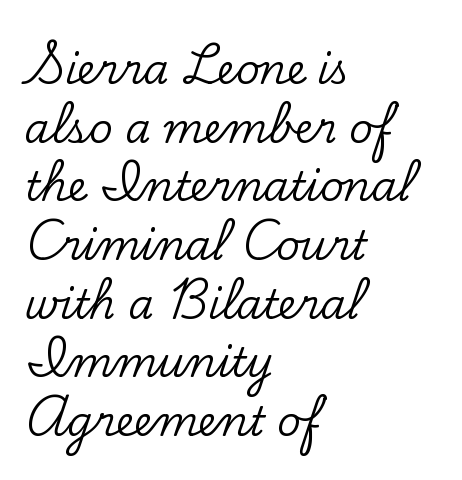
The image shows 41 px serif type; set left-aligned, normal line spacing (1.43x), normal letter spacing, not underlined; low stroke contrast and a small x-height.
